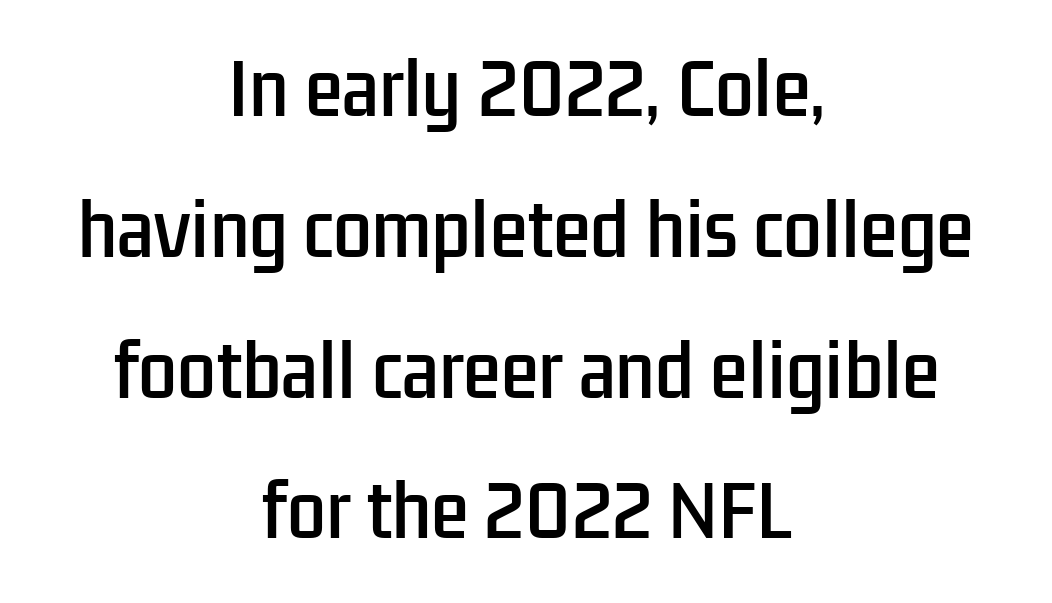
Glance below the letters and you will spot only blank space. Varying glyph widths throughout — classic text-font behaviour. Short note: letters normally spaced. Upright lettering throughout. How would I describe the line gaps? Wide and relaxed. In CSS terms this would be text-align: center.
